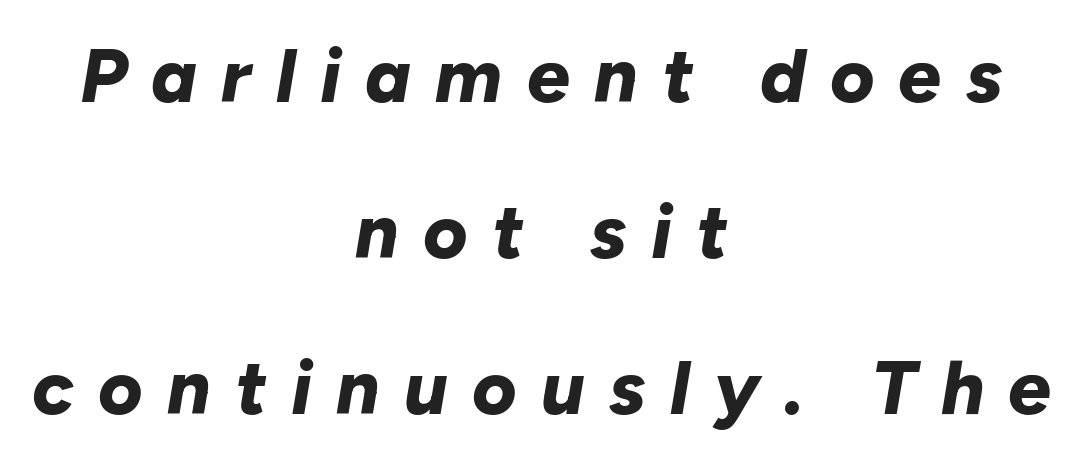
The image shows 76 px bold type, italic (leaning right); set centered, loose line spacing (2.05x), unusually wide letter spacing (+0.32 em), not underlined; low stroke contrast and a medium x-height.
